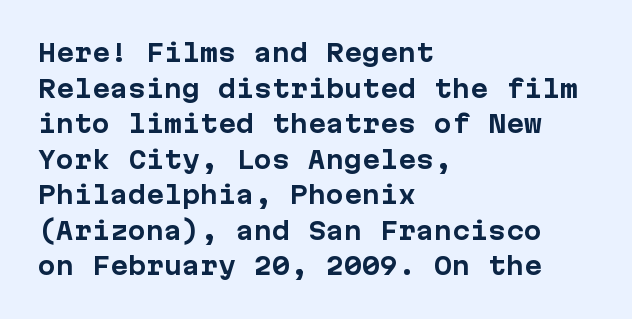
Q: Is the text bold? A: Yes.
Q: Is the text italic (slanted)? A: No, it is upright.
Q: Is the text underlined? A: No.
Q: How is the paragraph aligned? A: Left-aligned.
Q: Is the spacing between letters normal or unusually wide? A: Normal.
Q: Is the spacing between lines tight, normal or loose? A: Normal.
